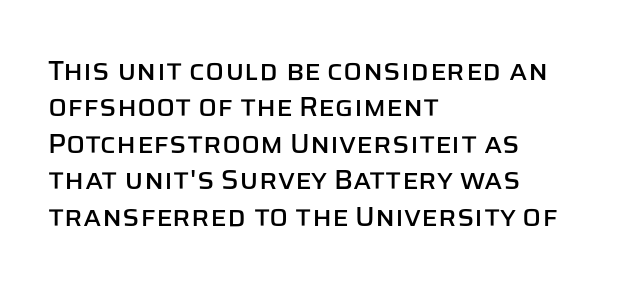
Q: Is the text italic (slanted)? A: No, it is upright.
Q: Is the typeface a serif or a sans-serif typeface? A: Sans-serif.
Q: Is the text underlined? A: No.
Q: How is the paragraph aligned? A: Left-aligned.
Q: Is the spacing between letters normal or unusually wide? A: Normal.
Q: Is the spacing between lines tight, normal or loose? A: Normal.
Q: Width (condensed, normal, or wide)? A: Normal.
Q: Stroke contrast? A: Low.
Q: x-height? A: Large.
Q: Monospaced? A: No.
